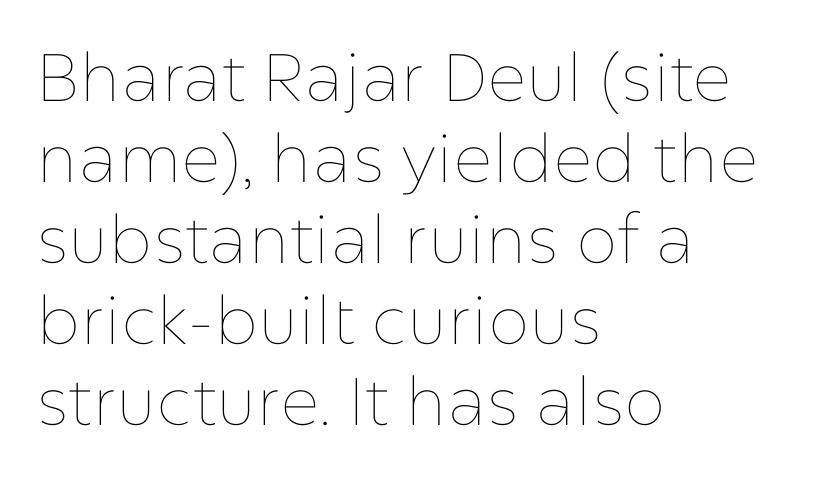
The image shows 67 px thin type, upright; set left-aligned, line spacing 1.21x, normal letter spacing, not underlined; low stroke contrast and a medium x-height.
